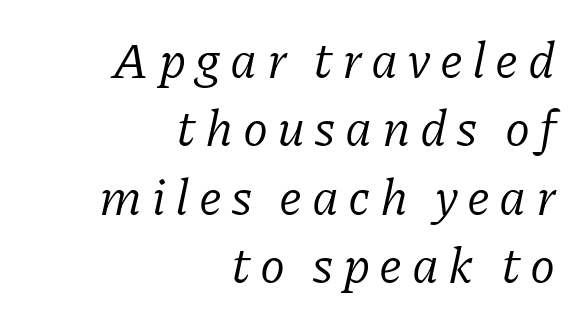
How would I describe the line gaps? Plain and ordinary. Varying glyph widths throughout — classic text-font behaviour. Plain, unruled lines of type. Unlike a clean sans, this face finishes its strokes with serifs. Right-aligned paragraph, ragged on the left.
